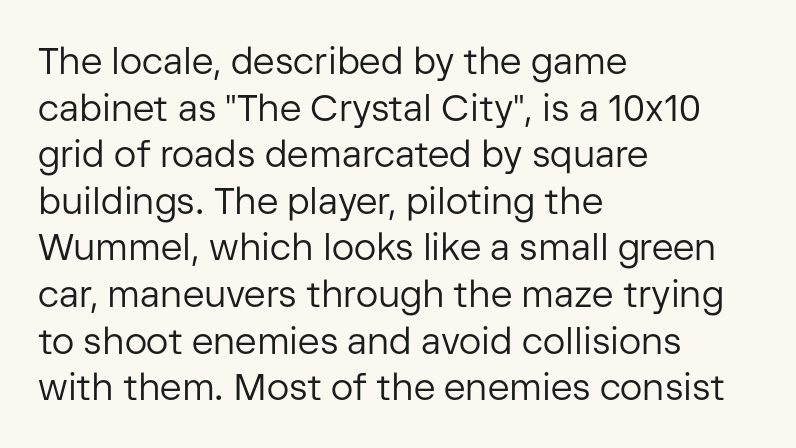
The image shows 37 px regular-weight sans-serif type, upright; set left-aligned, normal line spacing (1.26x), normal letter spacing, not underlined; low stroke contrast and a medium x-height.
